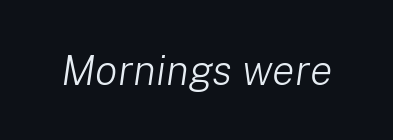
The image shows 42 px light type, italic (leaning right); set normal letter spacing, not underlined; low stroke contrast and a medium x-height.
